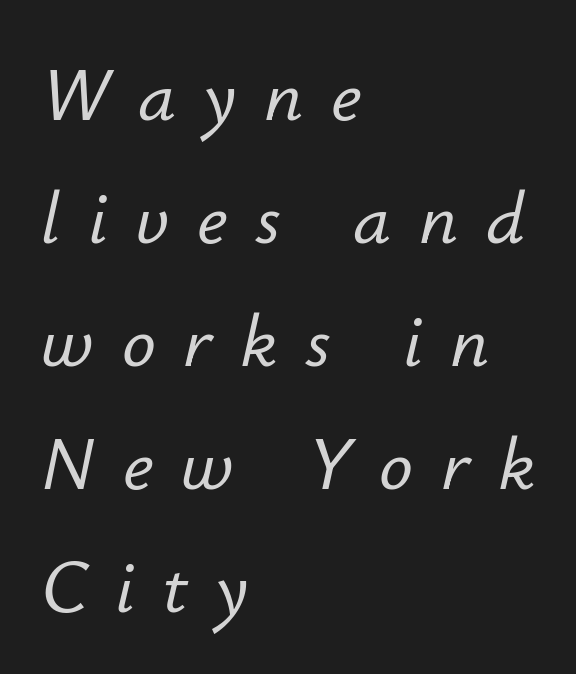
The image shows 75 px text type, italic (leaning right); set left-aligned, normal line spacing (1.64x), unusually wide letter spacing (+0.37 em), not underlined; low stroke contrast and a small x-height.
